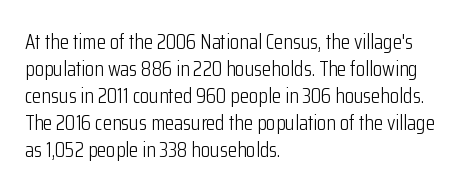
The passage shown is not underscored anywhere. Summary of vertical rhythm: regular, with standard interline spacing. The rag falls on the right side of this text block. Notice how the stems are strictly vertical — no italics here. Vertical stems look standard width or narrower in stroke.
